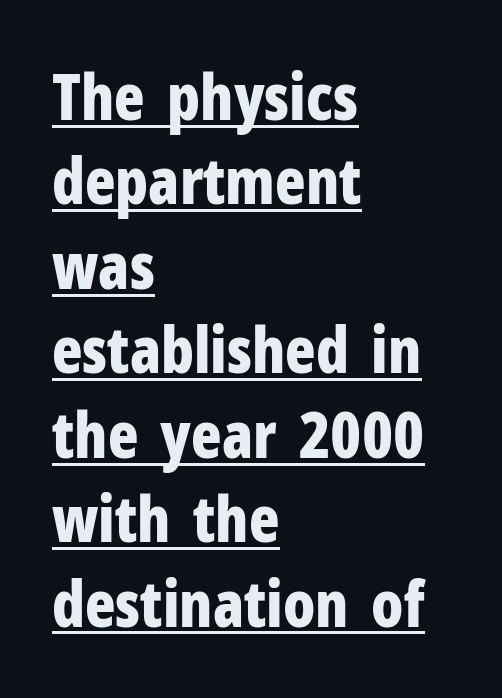
Students, this is bold: see how much ink each stroke carries. The letters sit at their default tracking, neither squeezed nor spread. The setting favours the left margin, as ordinary paragraphs usually do. Ordinary non-slanted type is in use. Underlined type. Check where the strokes stop: nothing finishes them off — pure sans.
